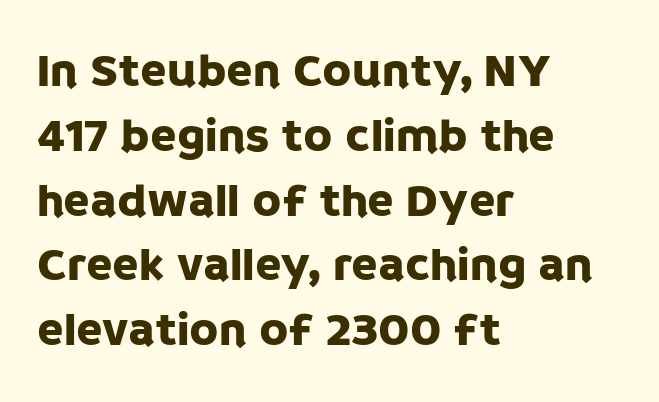
The image shows 48 px sans-serif type, upright; set left-aligned, normal line spacing (1.35x), normal letter spacing, not underlined; low stroke contrast and a large x-height.
